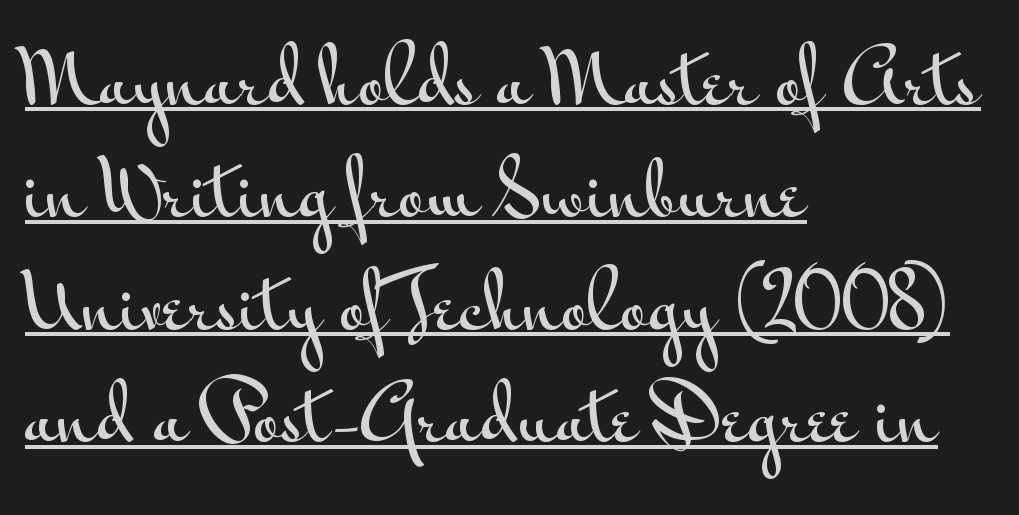
Q: Is the text italic (slanted)? A: Yes.
Q: Is the typeface a serif or a sans-serif typeface? A: Sans-serif.
Q: Is the text underlined? A: Yes.
Q: How is the paragraph aligned? A: Left-aligned.
Q: Is the spacing between letters normal or unusually wide? A: Normal.
Q: Is the spacing between lines tight, normal or loose? A: Normal.
Q: Width (condensed, normal, or wide)? A: Wide.
Q: Stroke contrast? A: Medium.
Q: x-height? A: Small.
Q: Monospaced? A: No.
